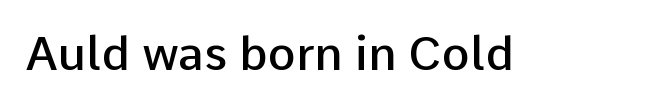
Q: Is the text bold? A: Semi-bold.
Q: Is the text italic (slanted)? A: No, it is upright.
Q: Is the typeface a serif or a sans-serif typeface? A: Sans-serif.
Q: Is the text underlined? A: No.
Q: Is the spacing between letters normal or unusually wide? A: Normal.
Q: Width (condensed, normal, or wide)? A: Normal.
Q: Stroke contrast? A: Low.
Q: x-height? A: Medium.
Q: Monospaced? A: No.
